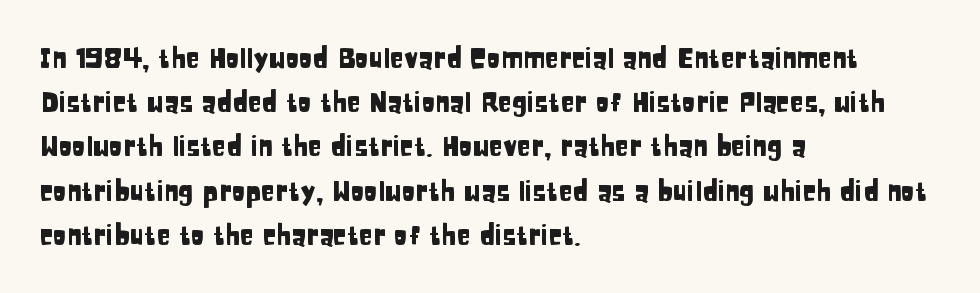
The image shows 28 px condensed sans-serif type, upright; set left-aligned, normal line spacing (1.58x), normal letter spacing, not underlined; low stroke contrast and a large x-height.
